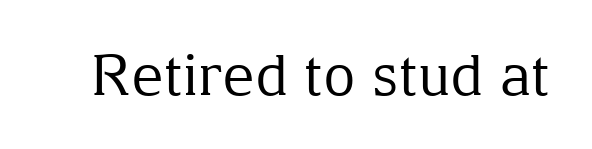
{"serif": "yes", "italic": "no", "bold": "no", "weight": "regular", "width": "normal", "stroke_contrast": "medium", "x_height": "medium", "monospaced": "no", "underline": "no", "letter_spacing": "normal", "letter_spacing_em": 0.0, "glyph_px": 56}
